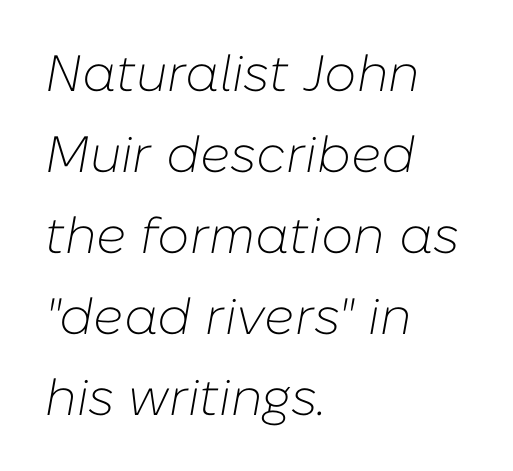
The image shows 51 px light type, italic (leaning right); set left-aligned, normal line spacing (1.59x), normal letter spacing, not underlined; low stroke contrast and a medium x-height.
